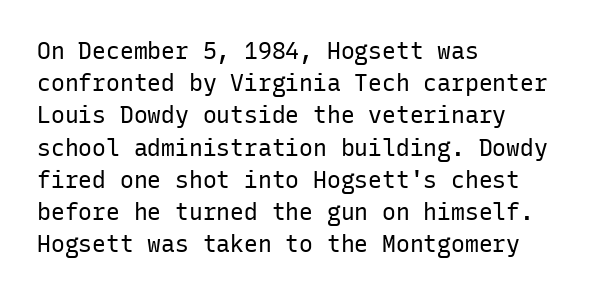
Q: Is the text bold? A: No.
Q: Is the text italic (slanted)? A: No, it is upright.
Q: Is the text underlined? A: No.
Q: How is the paragraph aligned? A: Left-aligned.
Q: Is the spacing between letters normal or unusually wide? A: Normal.
Q: Is the spacing between lines tight, normal or loose? A: Normal.
